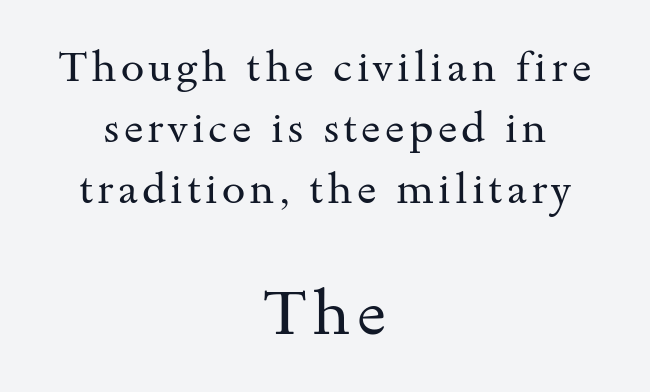
Posture: straight, roman, zero tilt. No extra ink here — the face is not bold. A typesetter would call this proportional, since set widths differ per character. The designer left line spacing at the default. The typeface chosen for these lines features serifs. Both edges are ragged and mirror each other, which tells us the setting is centered.
